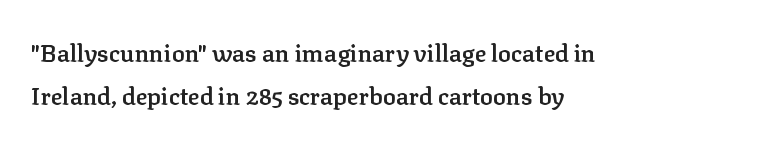
This is moderately heavy type, rendered in semibold. This is roman type, the default non-slanted kind. The lines are quadded left. Descender tails drop into unmarked territory. The gaps between neighbouring characters are ordinary and unremarkable.
